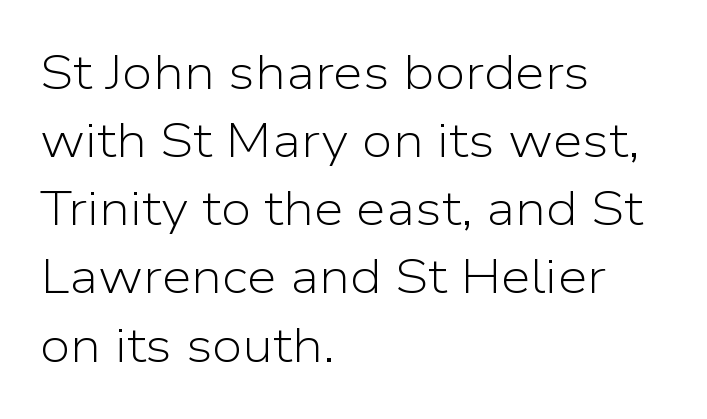
{"serif": "no", "italic": "no", "bold": "no", "weight": "light", "width": "normal", "stroke_contrast": "low", "x_height": "medium", "monospaced": "no", "underline": "no", "align": "left", "line_spacing": "normal", "line_spacing_ratio": 1.42, "letter_spacing": "normal", "letter_spacing_em": 0.0, "glyph_px": 48}
